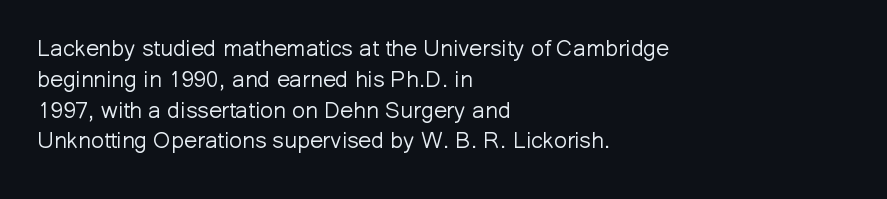
The image shows 23 px text type, upright; set left-aligned, normal line spacing (1.34x), normal letter spacing, not underlined.
